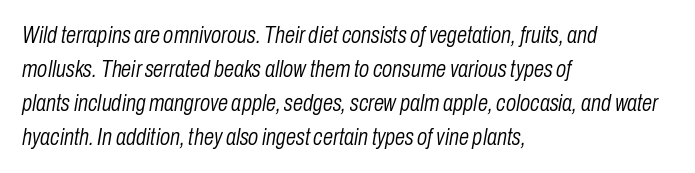
Descender tails drop into unmarked territory. Compared with a centered layout, this one pins lines to the left instead. The glyphs look as if they've been sheared to an angle. Horizontal bands of white between lines are of average thickness.
